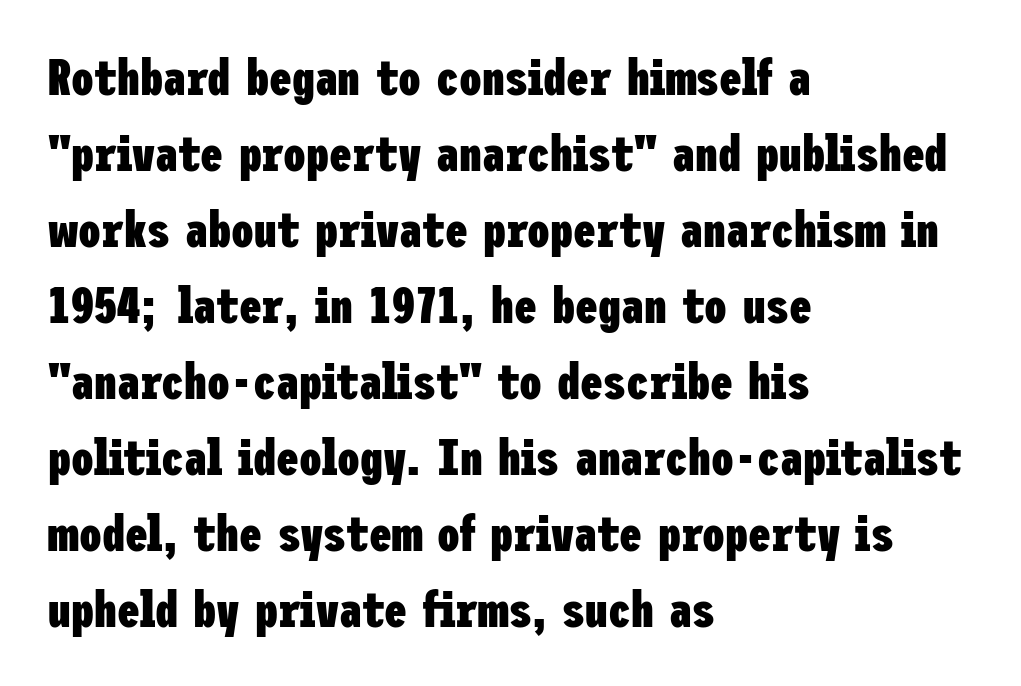
The image shows 51 px heavy, condensed sans-serif type, upright; set left-aligned, normal line spacing (1.49x), normal letter spacing, not underlined; low stroke contrast and a medium x-height.
